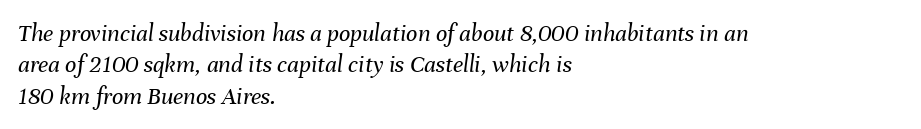
Emphasis-style slanted type is in use. Beneath every word, the page is bare. This is not heavy type; no bold has been used. Characters follow at the spacing the type designer built in. Compared with typical paragraphs, the rows here are spaced about the same.
